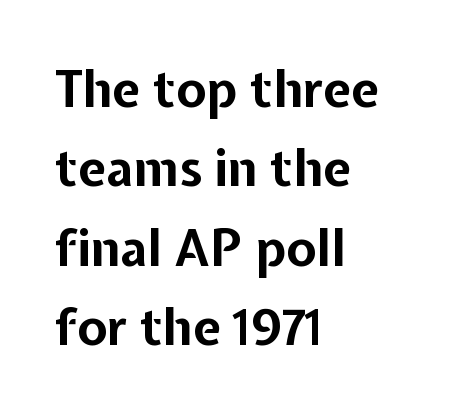
{"serif": "no", "italic": "no", "bold": "yes", "weight": "bold", "width": "normal", "stroke_contrast": "low", "x_height": "medium", "monospaced": "no", "underline": "no", "align": "left", "line_spacing": "normal", "line_spacing_ratio": 1.59, "letter_spacing": "normal", "letter_spacing_em": 0.0, "glyph_px": 50}
